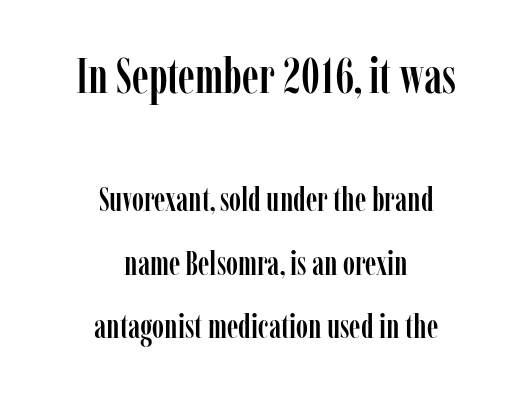
Q: Is the text italic (slanted)? A: No, it is upright.
Q: Is the typeface a serif or a sans-serif typeface? A: Serif.
Q: Is the text underlined? A: No.
Q: How is the paragraph aligned? A: Centered.
Q: Is the spacing between letters normal or unusually wide? A: Normal.
Q: Is the spacing between lines tight, normal or loose? A: Loose.
Q: Which block of text is set in a larger size, the first (top) or the second (bottom)? A: The first (top) one.
Q: Width (condensed, normal, or wide)? A: Condensed.
Q: Stroke contrast? A: Low.
Q: x-height? A: Medium.
Q: Monospaced? A: No.
